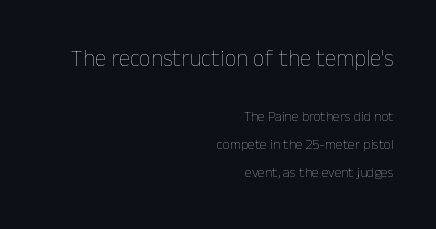
The image shows 23 px text type, upright; set right-aligned, loose line spacing (1.99x), normal letter spacing, not underlined; the first (top) block is 1.64x larger.
